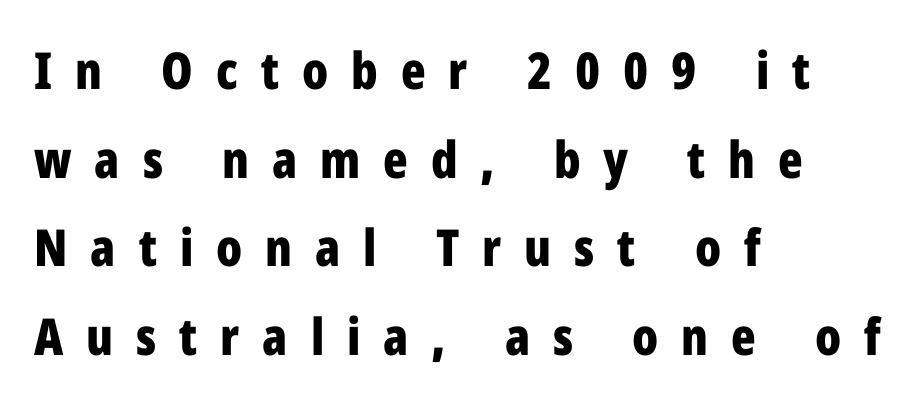
Q: Is the text bold? A: Yes.
Q: Is the text italic (slanted)? A: No, it is upright.
Q: Is the typeface a serif or a sans-serif typeface? A: Sans-serif.
Q: Is the text underlined? A: No.
Q: How is the paragraph aligned? A: Left-aligned.
Q: Is the spacing between letters normal or unusually wide? A: Unusually wide.
Q: Width (condensed, normal, or wide)? A: Condensed.
Q: Stroke contrast? A: Low.
Q: x-height? A: Medium.
Q: Monospaced? A: No.
